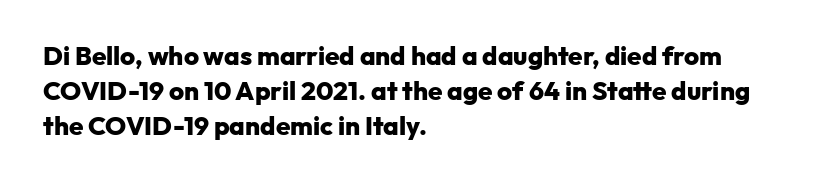
The image shows 26 px bold type, upright; set left-aligned, normal line spacing (1.35x), normal letter spacing, not underlined.
